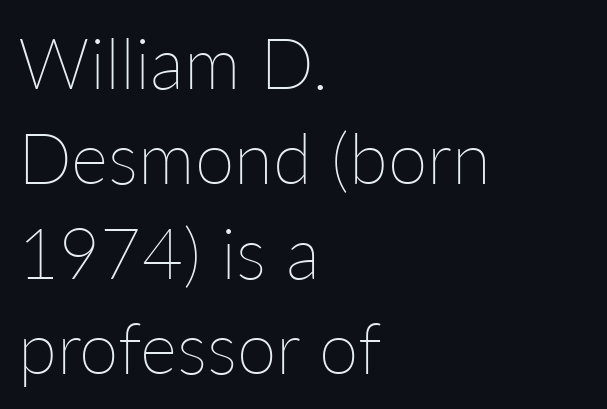
Note the varied advance widths — an 'i' is clearly narrower than an 'm'. Words float on clear page, feet unadorned. This sample is left-justified, so line endings fall wherever the words run out. The leading is moderate, giving the passage an even texture. Default kerning and tracking; the words read as compact shapes. No letter is thick-stroked: the sample isn't bold.
